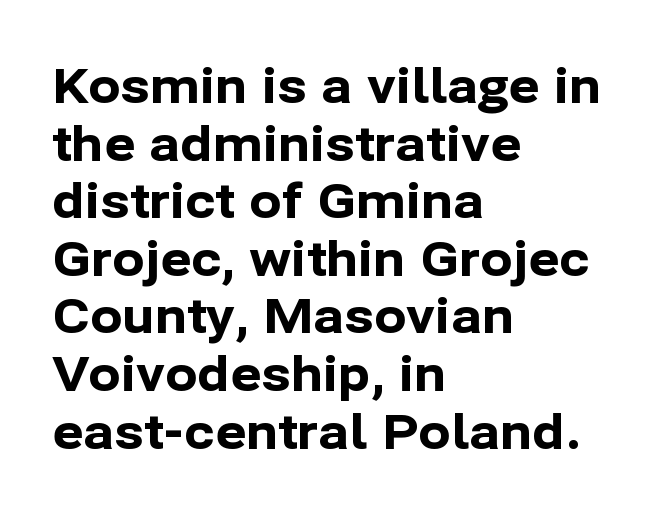
Looks like regular typesetting: each glyph gets only the width it needs. These lines stack with their left ends in a neat column. In terms of letterform style, serifs are entirely absent. Any mark beneath the type? The region is blank.
